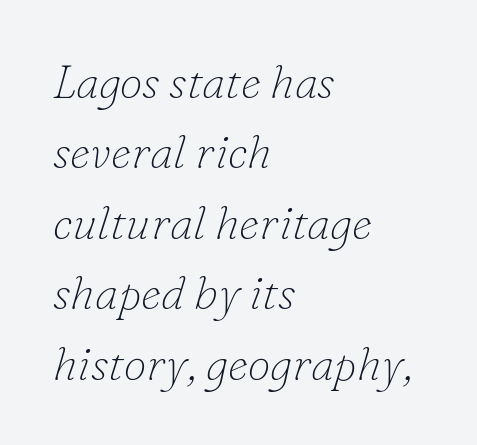
{"serif": "yes", "italic": "yes", "lean": "right", "slant_degrees": 16, "bold": "no", "weight": "thin", "width": "normal", "stroke_contrast": "low", "x_height": "small", "monospaced": "no", "underline": "no", "align": "left", "line_spacing": "normal", "line_spacing_ratio": 1.53, "letter_spacing": "normal", "letter_spacing_em": 0.0, "glyph_px": 46}
